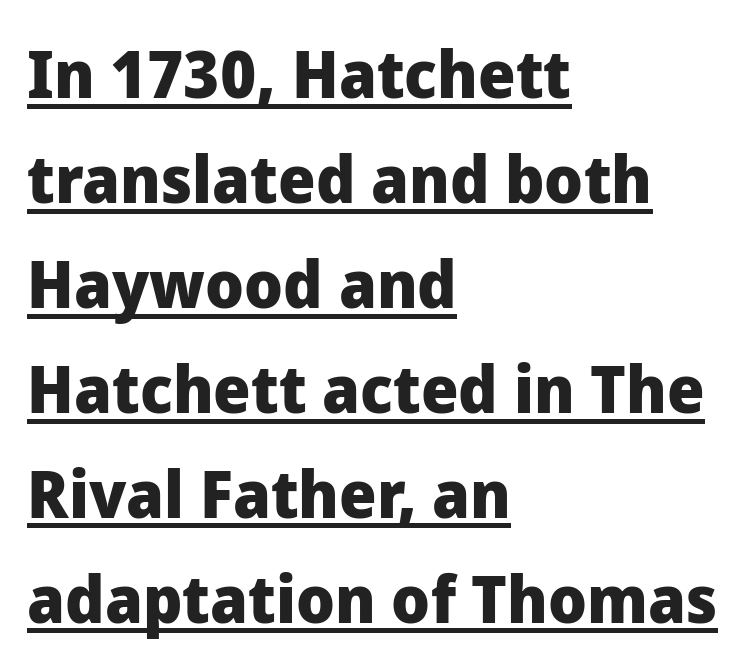
{"serif": "no", "italic": "no", "bold": "yes", "weight": "heavy", "width": "normal", "stroke_contrast": "low", "x_height": "medium", "monospaced": "no", "underline": "yes", "align": "left", "line_spacing": "normal", "line_spacing_ratio": 1.59, "letter_spacing": "normal", "letter_spacing_em": 0.0, "glyph_px": 66}
